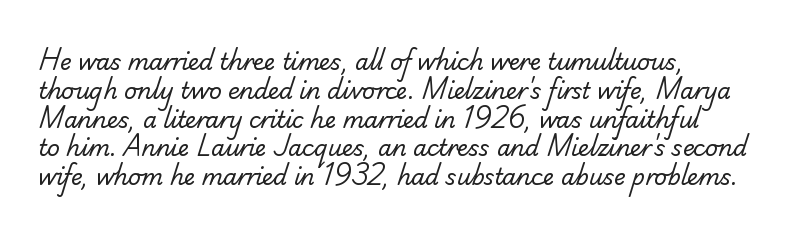
{"bold": "no", "underline": "no", "line_spacing": "normal", "line_spacing_ratio": 1.31, "letter_spacing": "normal", "letter_spacing_em": 0.0, "glyph_px": 22}
